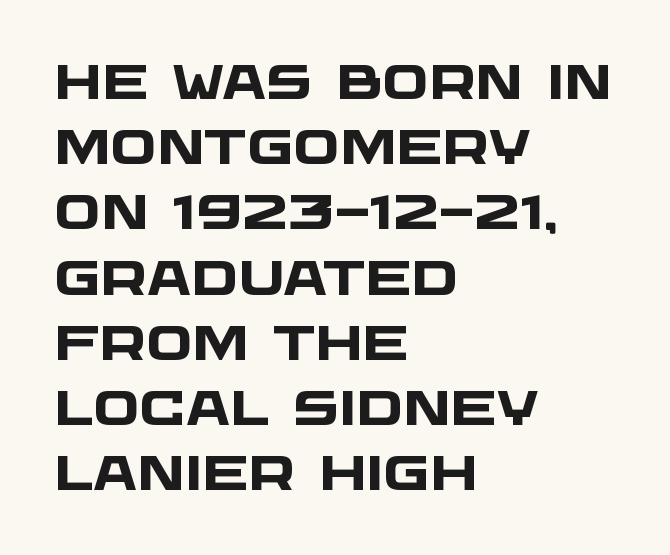
Q: Is the text bold? A: Yes.
Q: Is the typeface a serif or a sans-serif typeface? A: Sans-serif.
Q: Is the text underlined? A: No.
Q: How is the paragraph aligned? A: Left-aligned.
Q: Is the spacing between letters normal or unusually wide? A: Normal.
Q: Is the spacing between lines tight, normal or loose? A: Normal.
Q: Width (condensed, normal, or wide)? A: Wide.
Q: Stroke contrast? A: Low.
Q: x-height? A: Large.
Q: Monospaced? A: No.
